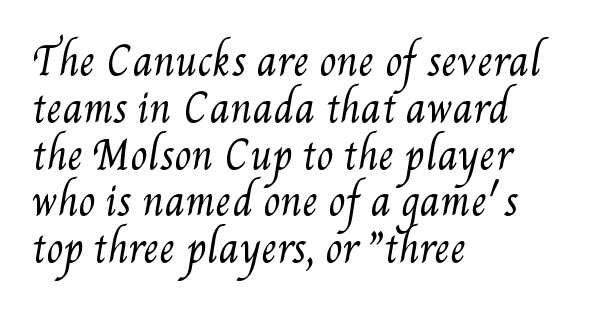
Nothing heavy about these letters — not bold at all. Spacing between characters is what you'd get straight out of the box. Each letter keeps its own natural width here, so spacing adapts to shape. Only glyphs here, with clear space below each row. This sample is left-justified, so line endings fall wherever the words run out.
